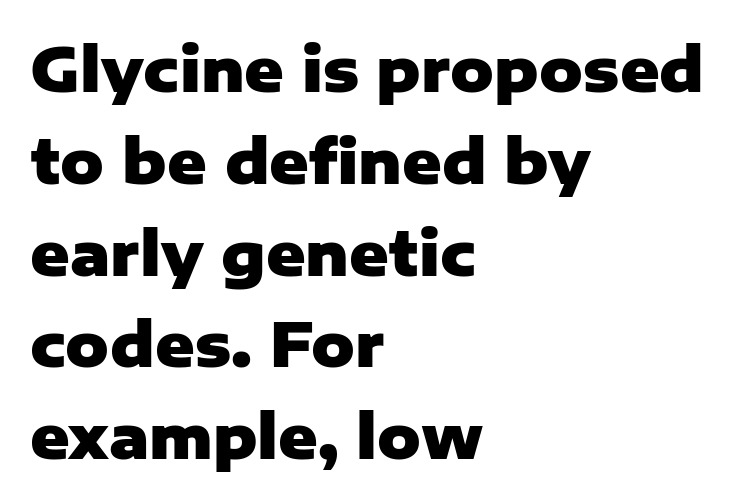
{"serif": "no", "italic": "no", "bold": "yes", "weight": "heavy", "width": "normal", "stroke_contrast": "low", "x_height": "medium", "monospaced": "no", "underline": "no", "align": "left", "line_spacing": "normal", "line_spacing_ratio": 1.53, "letter_spacing": "normal", "letter_spacing_em": 0.0, "glyph_px": 60}
